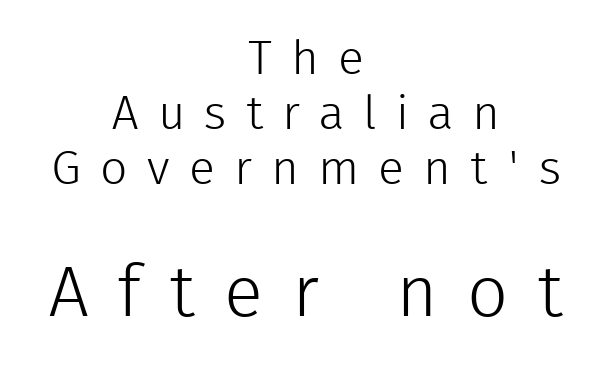
{"serif": "no", "italic": "no", "bold": "no", "weight": "light", "width": "normal", "stroke_contrast": "low", "x_height": "medium", "monospaced": "no", "underline": "no", "align": "center", "line_spacing": "tight", "line_spacing_ratio": 1.15, "letter_spacing": "wide", "letter_spacing_em": 0.4, "larger_block": "second", "size_ratio": 1.5, "glyph_px": 72}
